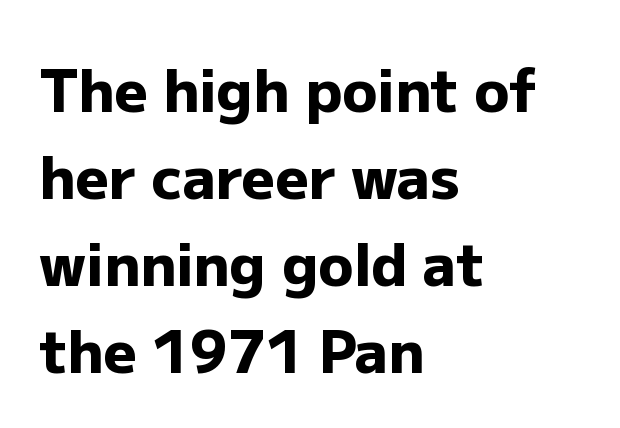
{"serif": "no", "italic": "no", "bold": "yes", "weight": "heavy", "width": "normal", "stroke_contrast": "low", "x_height": "medium", "monospaced": "no", "underline": "no", "align": "left", "line_spacing": "normal", "line_spacing_ratio": 1.5, "letter_spacing": "normal", "letter_spacing_em": 0.0, "glyph_px": 58}
